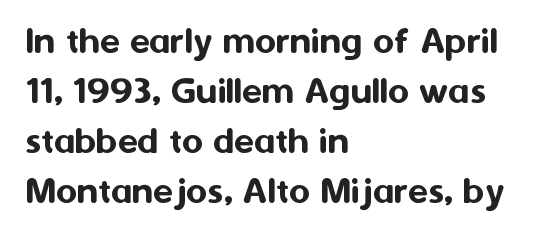
Q: Is the text italic (slanted)? A: No, it is upright.
Q: Is the typeface a serif or a sans-serif typeface? A: Sans-serif.
Q: Is the text underlined? A: No.
Q: How is the paragraph aligned? A: Left-aligned.
Q: Is the spacing between letters normal or unusually wide? A: Normal.
Q: Width (condensed, normal, or wide)? A: Normal.
Q: Stroke contrast? A: Medium.
Q: x-height? A: Medium.
Q: Monospaced? A: No.
